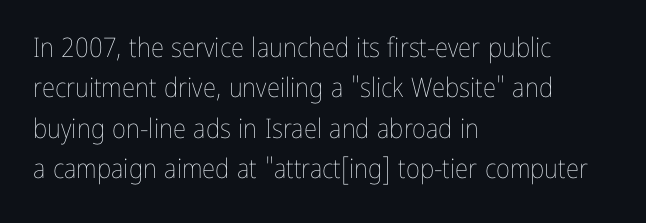
Q: Is the text bold? A: No.
Q: Is the text italic (slanted)? A: No, it is upright.
Q: Is the text underlined? A: No.
Q: How is the paragraph aligned? A: Left-aligned.
Q: Is the spacing between letters normal or unusually wide? A: Normal.
Q: Is the spacing between lines tight, normal or loose? A: Normal.
